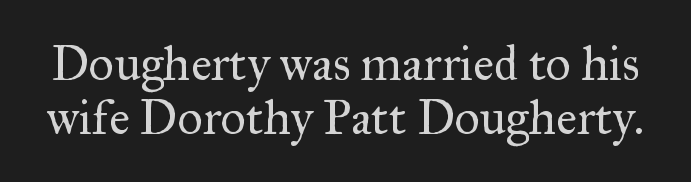
The image shows 49 px regular-weight serif type, upright; set tight line spacing (1.11x), normal letter spacing, not underlined; medium stroke contrast and a small x-height.
